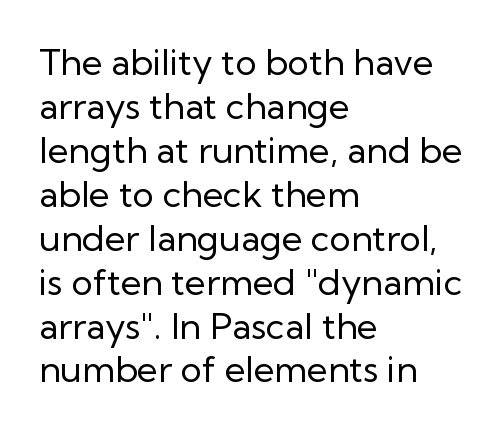
The image shows 36 px regular-weight sans-serif type, upright; set left-aligned, line spacing 1.22x, normal letter spacing, not underlined; low stroke contrast and a medium x-height.
